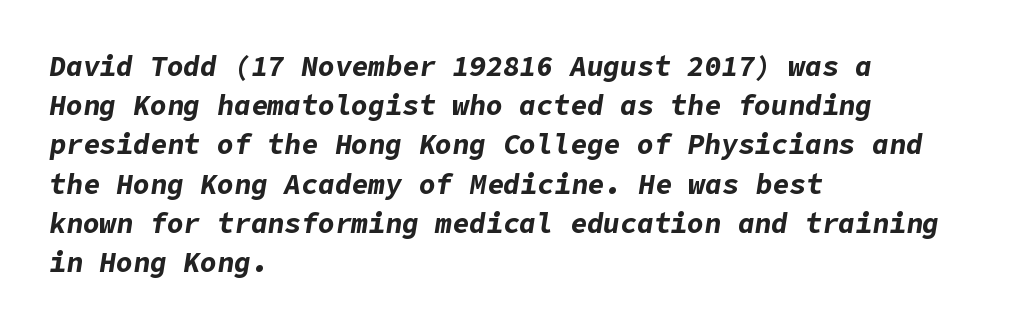
Q: Is the text bold? A: Yes.
Q: Is the text italic (slanted)? A: Yes, it leans right by about 9 degrees.
Q: Is the text underlined? A: No.
Q: How is the paragraph aligned? A: Left-aligned.
Q: Is the spacing between letters normal or unusually wide? A: Normal.
Q: Is the spacing between lines tight, normal or loose? A: Normal.
Q: Width (condensed, normal, or wide)? A: Normal.
Q: Stroke contrast? A: Low.
Q: x-height? A: Medium.
